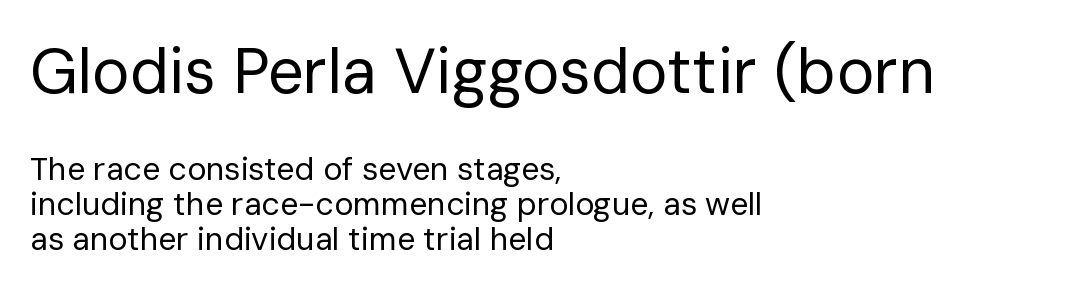
Letters have the restrained weight of plain body copy at most. The rendering uses natural spacing where letterforms have individual widths. Lines of text with bare space underneath. Where is the straight margin? On the left. Visually, the top section dominates because its glyphs are scaled up. Compared with typical body copy, the letter spacing here is the same.
